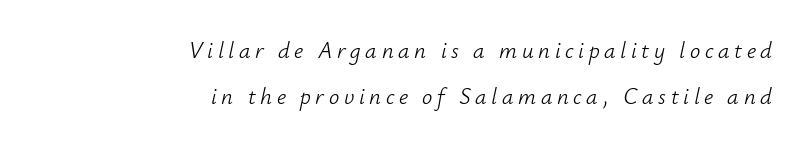
The tracking jumps out immediately: characters are airy and widely separated. The whole block is typeset with a tilt. Reading down the column, the eye jumps a long way to each next line. The strip under each line holds only bare page. Short and long lines alike share a common ending point at right.
